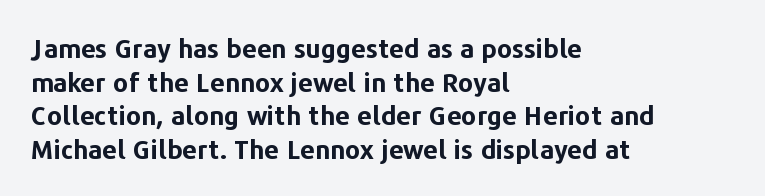
Regarding leading, the lines here are spaced in the standard way. Nothing unusual about the tracking: characters are spaced as the font intends. Clear beneath every line of the passage. The compositor pushed each line to the left boundary. Ascenders rise straight up at ninety degrees. The font is running at its bold setting.
